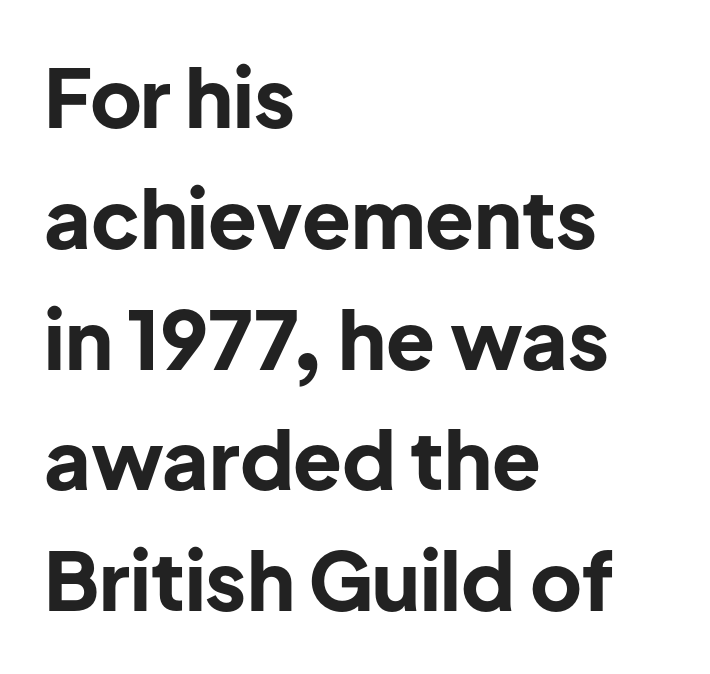
Proportional: the letters do not fall into vertical columns. Interline gaps are of average width in this sample. Type without underlining. Inter-character spacing is left at the font's built-in metrics. The rendering uses a bold face; every stroke is thick and dark. Observe the absence of serifs on each vertical stroke in this sample.
